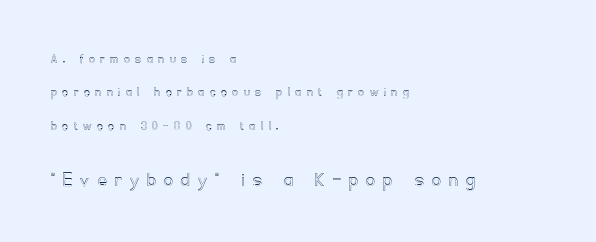
Q: Is the text italic (slanted)? A: No, it is upright.
Q: Is the text underlined? A: No.
Q: How is the paragraph aligned? A: Left-aligned.
Q: Is the spacing between letters normal or unusually wide? A: Unusually wide.
Q: Is the spacing between lines tight, normal or loose? A: Loose.
Q: Which block of text is set in a larger size, the first (top) or the second (bottom)? A: The second (bottom) one.
